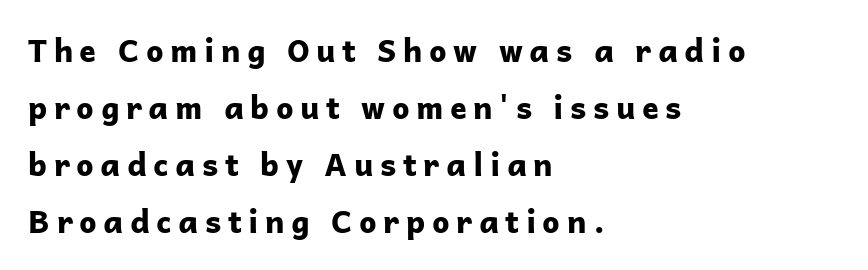
{"serif": "no", "italic": "no", "bold": "yes", "weight": "bold", "width": "normal", "stroke_contrast": "low", "x_height": "medium", "monospaced": "no", "underline": "no", "align": "left", "line_spacing_ratio": 1.84, "letter_spacing": "wide", "letter_spacing_em": 0.21, "glyph_px": 31}
